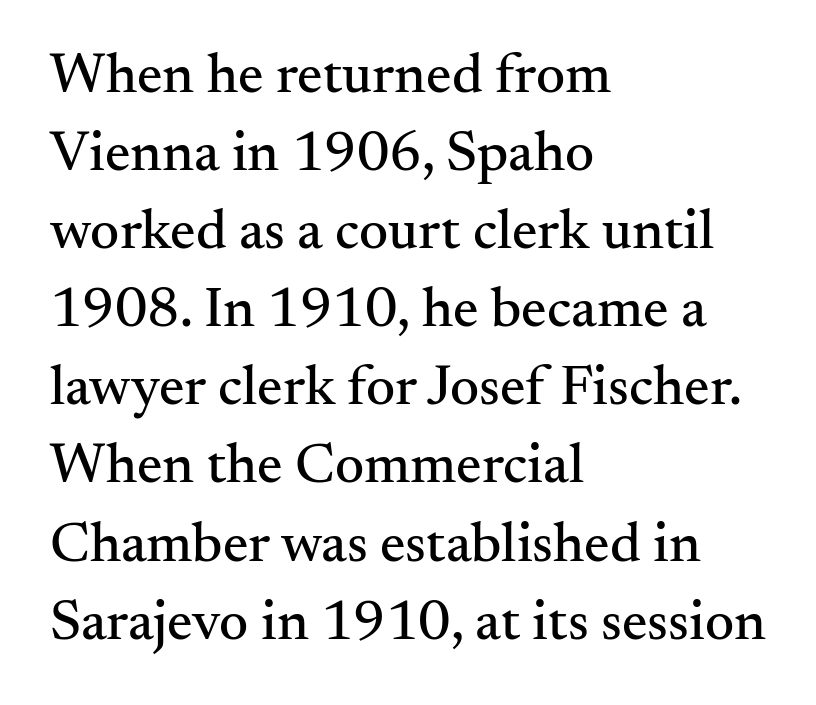
Q: Is the text italic (slanted)? A: No, it is upright.
Q: Is the typeface a serif or a sans-serif typeface? A: Serif.
Q: Is the text underlined? A: No.
Q: How is the paragraph aligned? A: Left-aligned.
Q: Is the spacing between letters normal or unusually wide? A: Normal.
Q: Is the spacing between lines tight, normal or loose? A: Normal.
Q: Width (condensed, normal, or wide)? A: Normal.
Q: Stroke contrast? A: Medium.
Q: x-height? A: Small.
Q: Monospaced? A: No.
